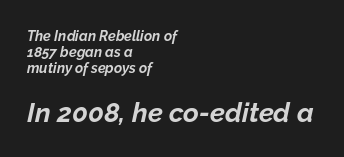
The image shows 27 px bold type, italic (leaning right); set left-aligned, tight line spacing (1.13x), normal letter spacing, not underlined; the second (bottom) block is 1.93x larger.
